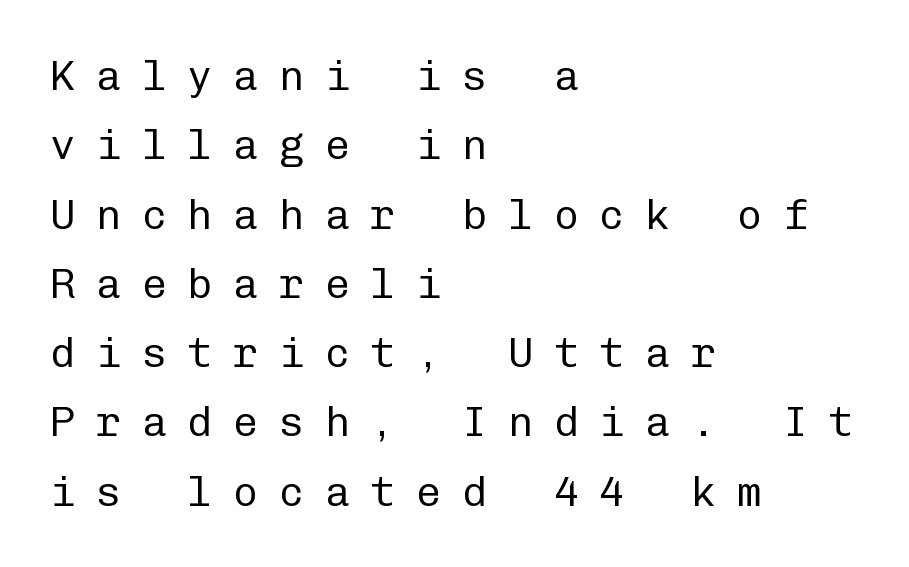
Is the stroke heavy? The answer is a plain regular-or-lighter. These lines are rendered in a fixed-pitch font. Posture: vertical. Words float on clear page, feet unadorned. The line texture is sparse and dotted thanks to wide tracking.
